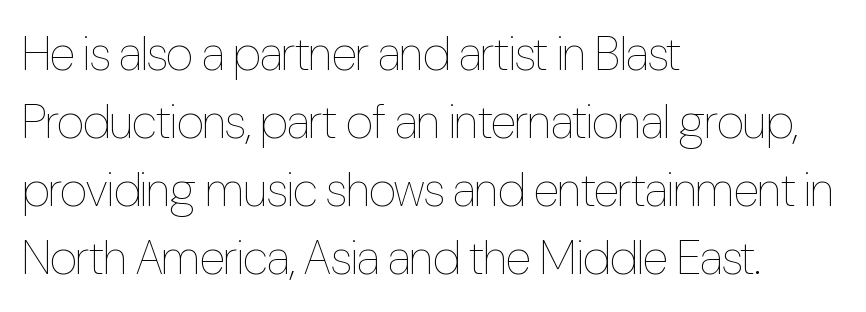
{"italic": "no", "bold": "no", "weight": "thin", "width": "condensed", "stroke_contrast": "low", "x_height": "medium", "monospaced": "no", "underline": "no", "align": "left", "line_spacing": "normal", "line_spacing_ratio": 1.42, "letter_spacing": "normal", "letter_spacing_em": 0.0, "glyph_px": 48}
